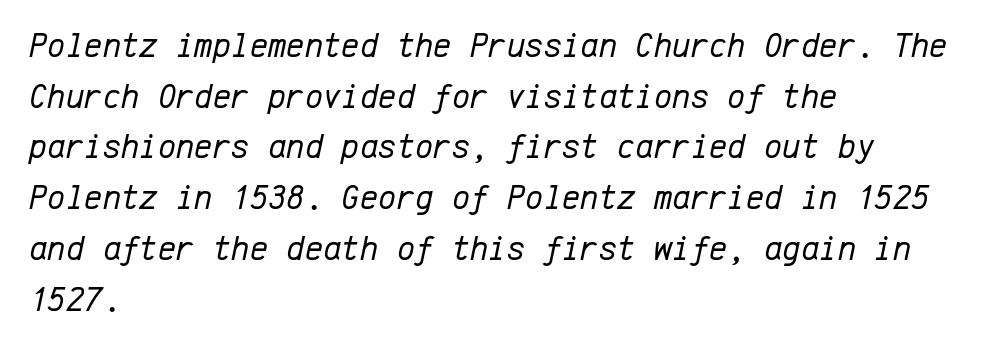
Beneath every word, the page is bare. Emphasis-style slanted type is in use. This sample has the even, mechanical cadence of fixed-width lettering. Stems and bowls with no extra thickness — not bold. All the whitespace from short lines collects on the right. Line spacing here is normal.
